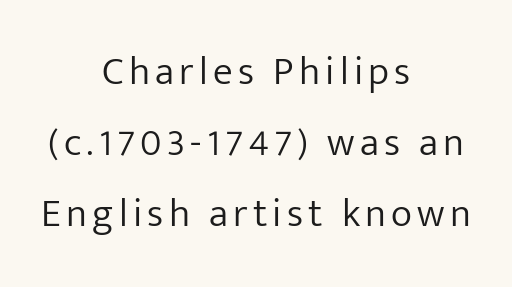
Here the designer chose a conventional face with non-uniform glyph widths. Check where the strokes stop: nothing finishes them off — pure sans. Words float on clear page, feet unadorned. This sample is center-justified, so both line endings float freely. Stems and bowls with no extra thickness — not bold. Unlike italic type, these characters show no tilt at all.
